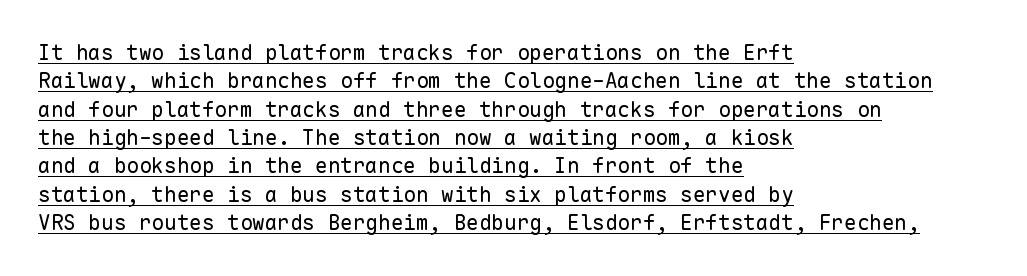
{"italic": "no", "bold": "no", "underline": "yes", "align": "left", "line_spacing": "normal", "line_spacing_ratio": 1.35, "letter_spacing": "normal", "letter_spacing_em": 0.0, "glyph_px": 21}
